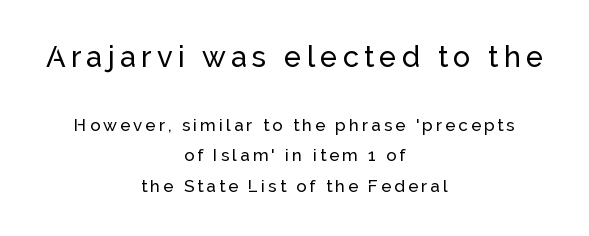
Q: Is the text italic (slanted)? A: No, it is upright.
Q: Is the typeface a serif or a sans-serif typeface? A: Sans-serif.
Q: Is the text underlined? A: No.
Q: How is the paragraph aligned? A: Centered.
Q: Which block of text is set in a larger size, the first (top) or the second (bottom)? A: The first (top) one.
Q: Width (condensed, normal, or wide)? A: Normal.
Q: Stroke contrast? A: Low.
Q: x-height? A: Medium.
Q: Monospaced? A: No.
